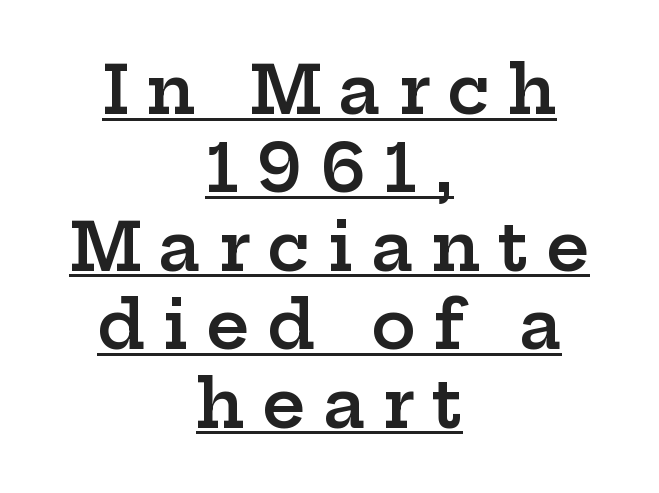
The letters advance in unequal steps, a hallmark of proportional type. Underline: present. Spacing between characters has been opened up far beyond the box default. Unlike italic type, these characters show no tilt at all.
